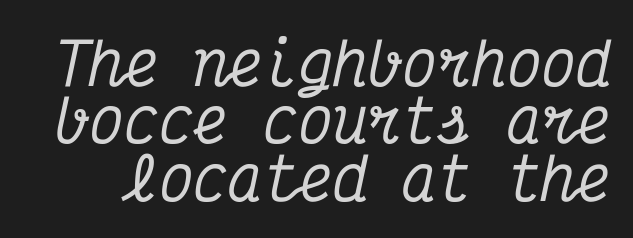
The image shows 58 px condensed serif type, italic (leaning right), monospaced; set tight line spacing (0.99x), normal letter spacing, not underlined; medium stroke contrast and a medium x-height.
